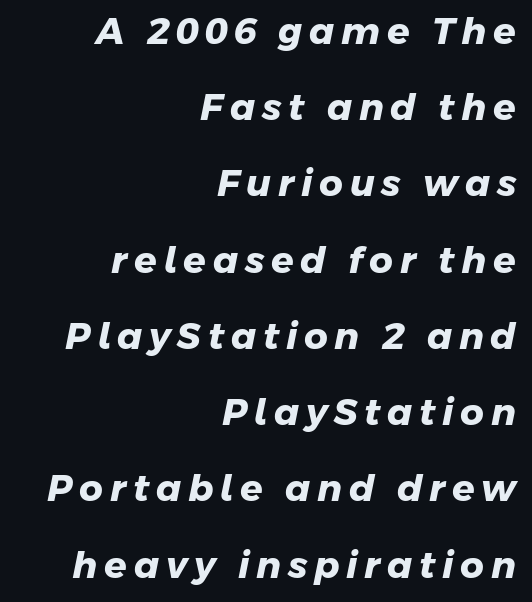
Q: Is the text bold? A: Yes.
Q: Is the typeface a serif or a sans-serif typeface? A: Sans-serif.
Q: Is the text underlined? A: No.
Q: How is the paragraph aligned? A: Right-aligned.
Q: Is the spacing between lines tight, normal or loose? A: Loose.
Q: Width (condensed, normal, or wide)? A: Normal.
Q: Stroke contrast? A: Low.
Q: x-height? A: Medium.
Q: Monospaced? A: No.
